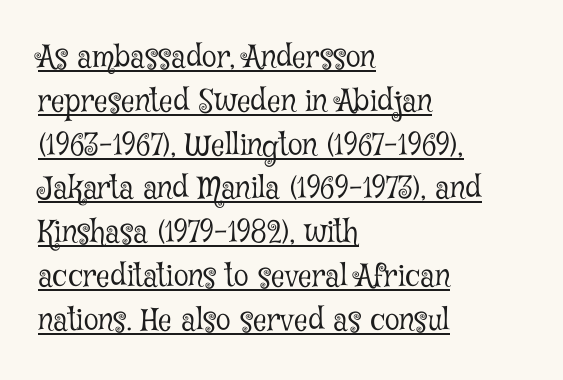
Q: Is the text bold? A: No.
Q: Is the text italic (slanted)? A: No, it is upright.
Q: Is the typeface a serif or a sans-serif typeface? A: Serif.
Q: Is the text underlined? A: Yes.
Q: How is the paragraph aligned? A: Left-aligned.
Q: Is the spacing between letters normal or unusually wide? A: Normal.
Q: Is the spacing between lines tight, normal or loose? A: Normal.
Q: Width (condensed, normal, or wide)? A: Condensed.
Q: Stroke contrast? A: Low.
Q: x-height? A: Medium.
Q: Monospaced? A: No.
